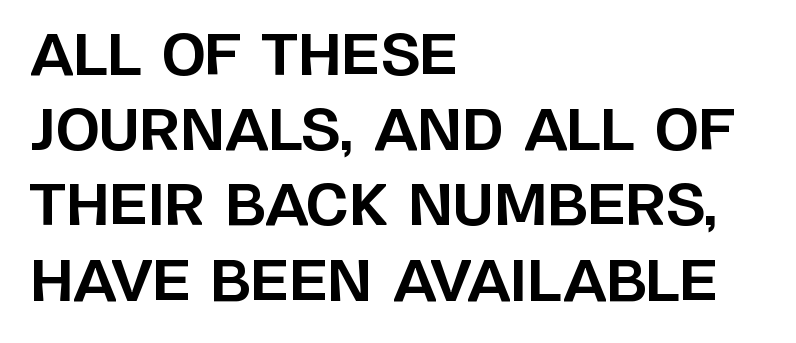
The image shows 57 px bold sans-serif type, upright; set left-aligned, normal line spacing (1.32x), normal letter spacing, not underlined; low stroke contrast and a large x-height.
